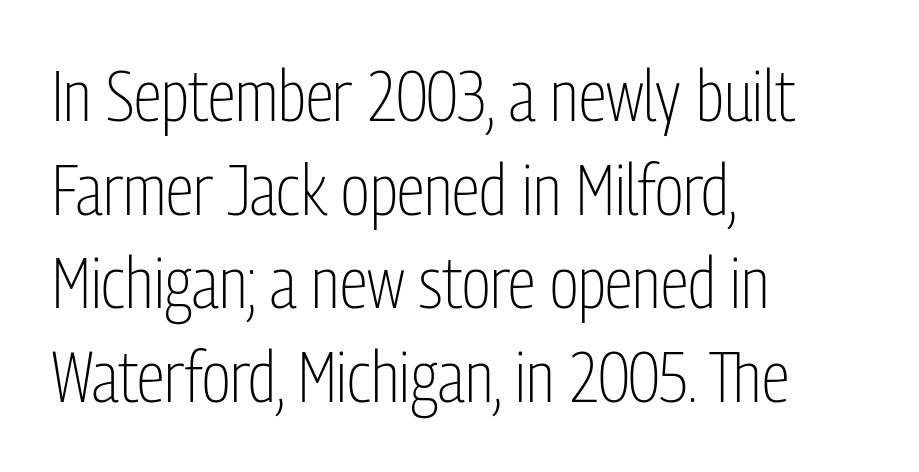
The image shows 71 px light, condensed sans-serif type, upright; set left-aligned, normal line spacing (1.32x), normal letter spacing, not underlined; low stroke contrast and a medium x-height.
